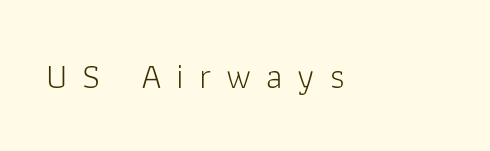
{"serif": "no", "italic": "no", "bold": "no", "weight": "light", "width": "normal", "stroke_contrast": "low", "x_height": "medium", "monospaced": "no", "underline": "no", "align": "left", "letter_spacing": "wide", "letter_spacing_em": 0.41, "glyph_px": 36}
